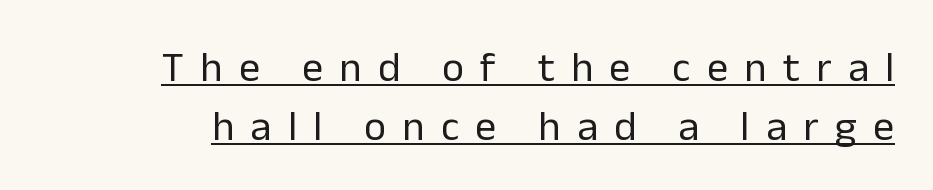
{"serif": "no", "italic": "no", "bold": "no", "weight": "regular", "width": "normal", "stroke_contrast": "low", "x_height": "medium", "monospaced": "no", "underline": "yes", "line_spacing": "normal", "line_spacing_ratio": 1.41, "letter_spacing": "wide", "letter_spacing_em": 0.39, "glyph_px": 42}
